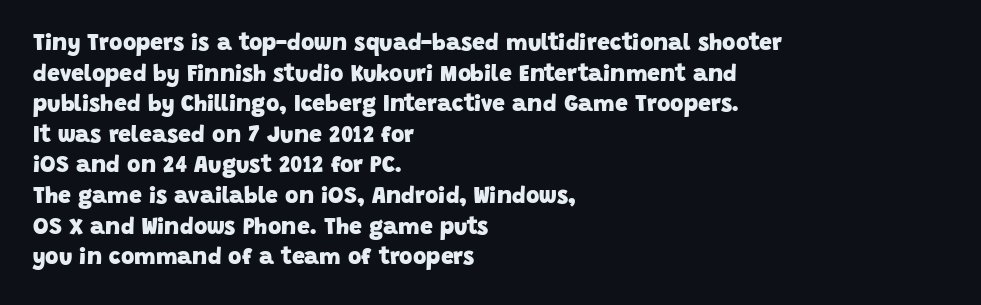
{"bold": "yes", "underline": "no", "align": "left", "line_spacing": "normal", "line_spacing_ratio": 1.33, "letter_spacing": "normal", "letter_spacing_em": 0.0, "glyph_px": 23}
